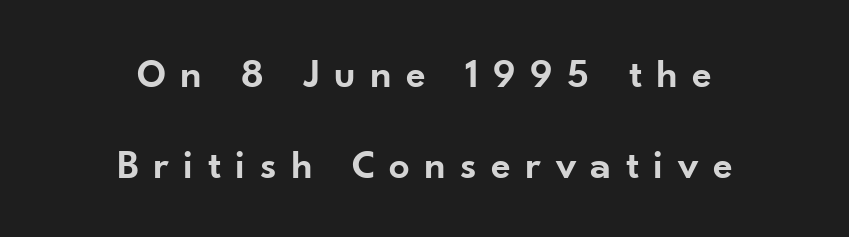
{"serif": "no", "italic": "no", "bold": "semi", "weight": "semibold", "width": "normal", "stroke_contrast": "low", "x_height": "small", "monospaced": "no", "underline": "no", "align": "center", "line_spacing": "loose", "line_spacing_ratio": 2.22, "letter_spacing": "wide", "letter_spacing_em": 0.35, "glyph_px": 41}
